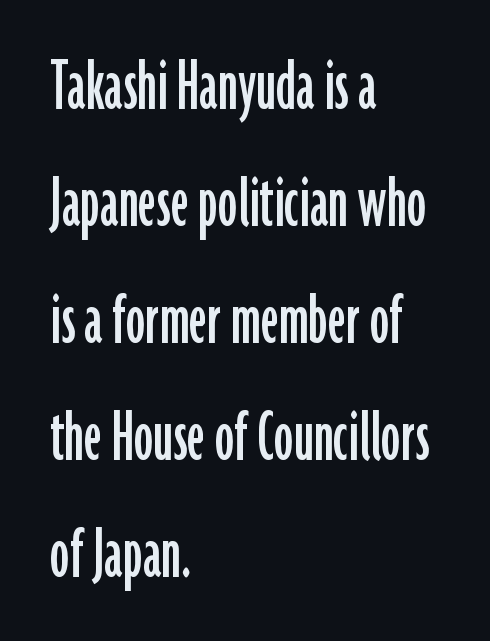
The image shows 78 px condensed sans-serif type, upright; set left-aligned, normal line spacing (1.5x), normal letter spacing, not underlined; low stroke contrast and a medium x-height.
